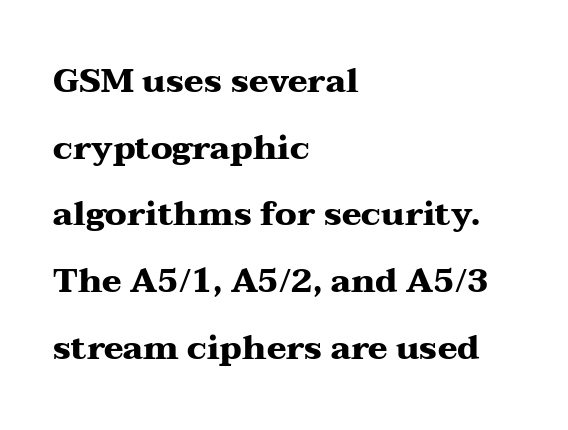
Q: Is the text bold? A: Yes.
Q: Is the text italic (slanted)? A: No, it is upright.
Q: Is the typeface a serif or a sans-serif typeface? A: Serif.
Q: Is the text underlined? A: No.
Q: How is the paragraph aligned? A: Left-aligned.
Q: Is the spacing between letters normal or unusually wide? A: Normal.
Q: Is the spacing between lines tight, normal or loose? A: Loose.
Q: Width (condensed, normal, or wide)? A: Wide.
Q: Stroke contrast? A: Medium.
Q: x-height? A: Medium.
Q: Monospaced? A: No.
